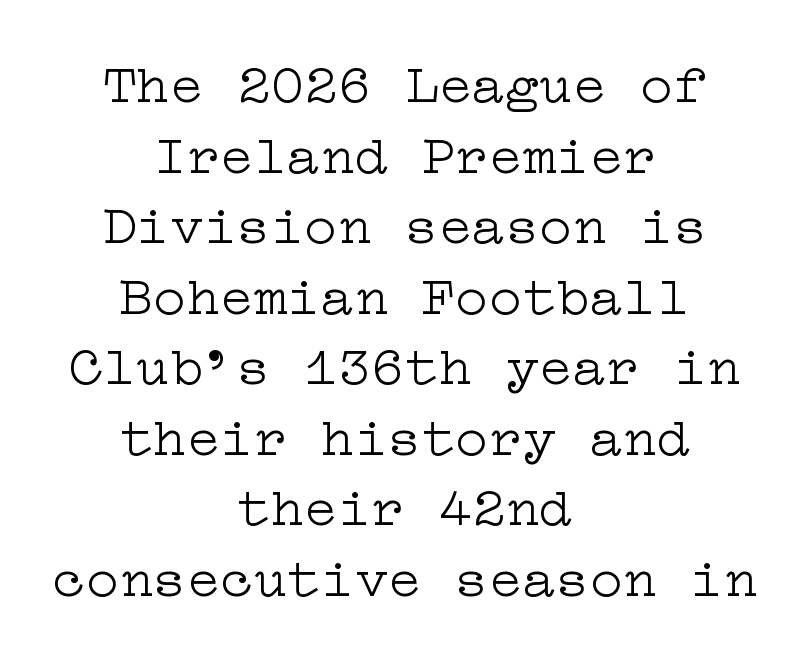
The image shows 56 px light, wide serif type, upright; set centered, normal line spacing (1.26x), normal letter spacing, not underlined; low stroke contrast and a medium x-height.
